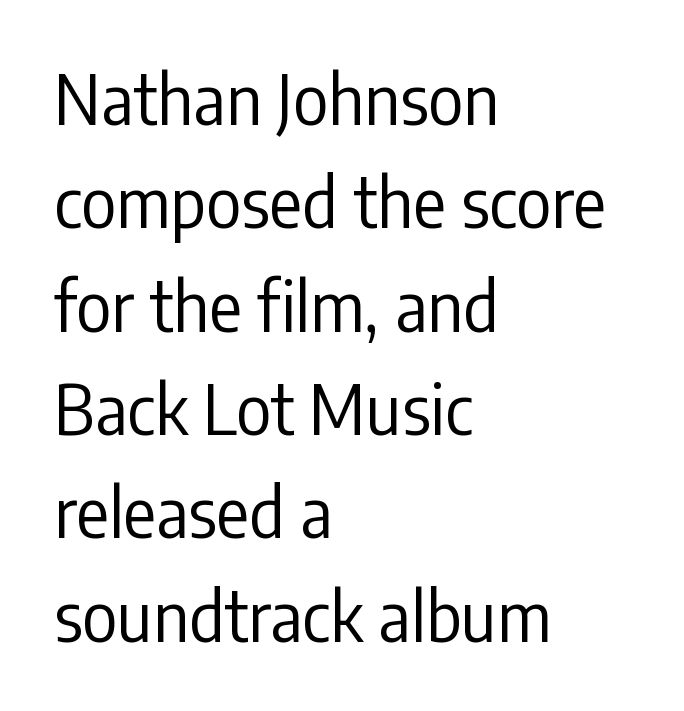
Here the glyphs are tracked normally, forming tight word shapes. The type family on display is of the sans-serif kind. You could not count columns in this text — the font is proportionally spaced. Bold? No — there's no thickening of the strokes.
